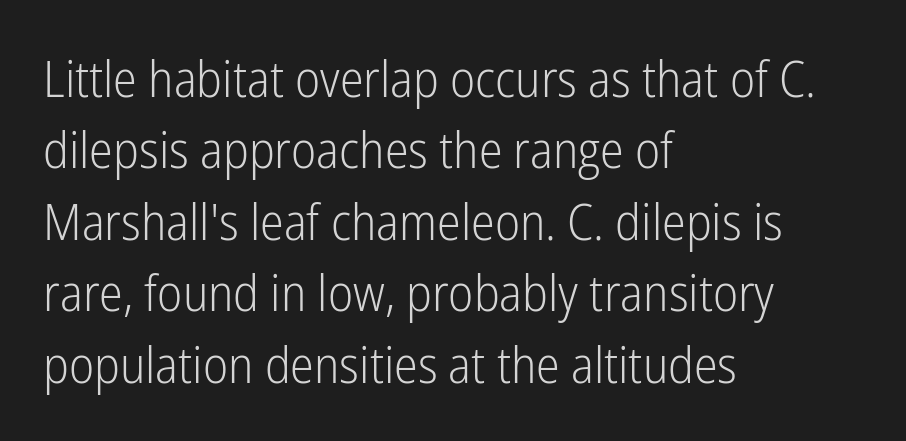
{"serif": "no", "italic": "no", "bold": "no", "weight": "light", "width": "condensed", "stroke_contrast": "low", "x_height": "medium", "monospaced": "no", "underline": "no", "align": "left", "line_spacing": "normal", "line_spacing_ratio": 1.43, "letter_spacing": "normal", "letter_spacing_em": 0.0, "glyph_px": 50}
